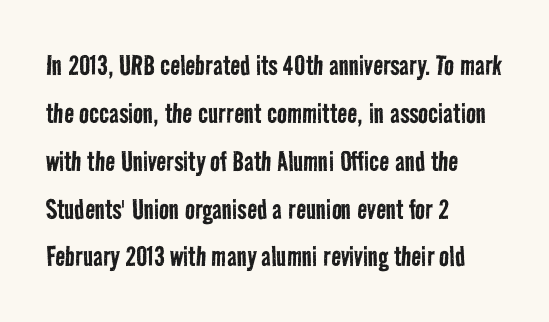
The image shows 33 px regular-weight, condensed sans-serif type; set left-aligned, normal line spacing (1.45x), normal letter spacing, not underlined; low stroke contrast and a medium x-height.
